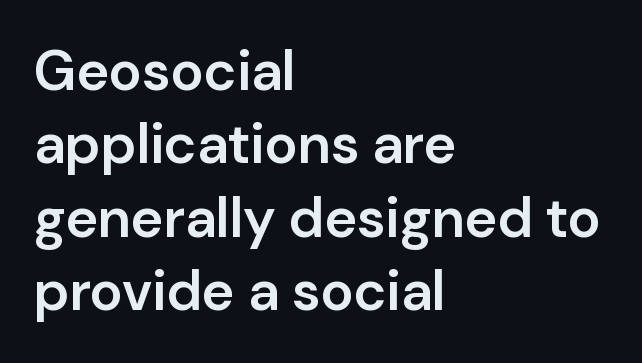
{"serif": "no", "italic": "no", "bold": "semi", "weight": "semibold", "width": "normal", "stroke_contrast": "low", "x_height": "medium", "monospaced": "no", "underline": "no", "align": "left", "line_spacing": "normal", "line_spacing_ratio": 1.31, "letter_spacing": "normal", "letter_spacing_em": 0.0, "glyph_px": 56}
